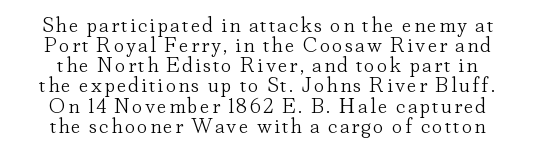
Q: Is the text bold? A: No.
Q: Is the text italic (slanted)? A: No, it is upright.
Q: Is the text underlined? A: No.
Q: Is the spacing between lines tight, normal or loose? A: Tight.
